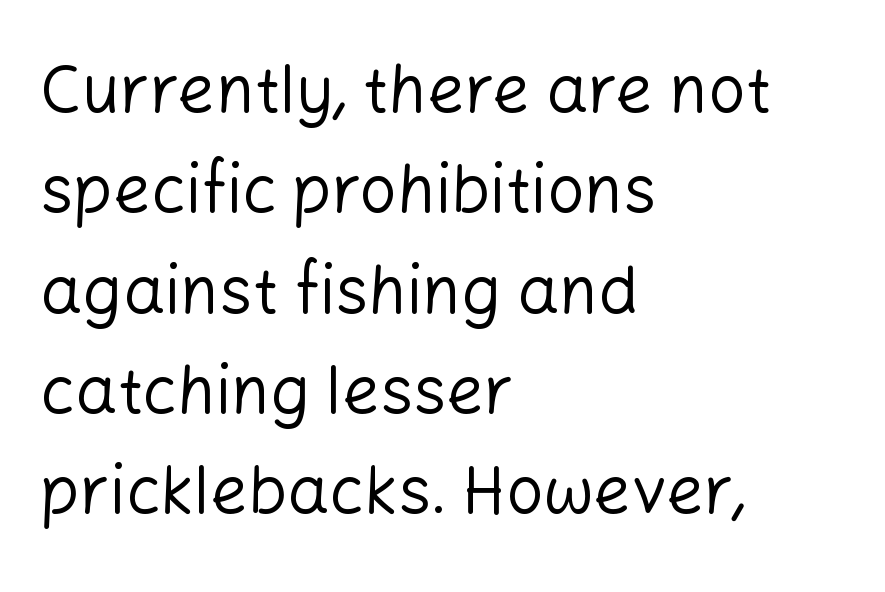
{"serif": "no", "italic": "no", "bold": "no", "weight": "regular", "width": "normal", "stroke_contrast": "low", "x_height": "medium", "monospaced": "no", "underline": "no", "align": "left", "line_spacing": "normal", "line_spacing_ratio": 1.52, "letter_spacing": "normal", "letter_spacing_em": 0.0, "glyph_px": 66}
